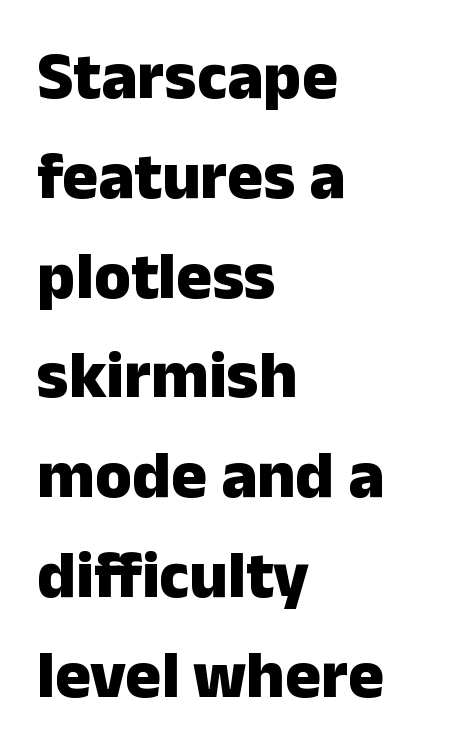
Q: Is the text bold? A: Yes.
Q: Is the text italic (slanted)? A: No, it is upright.
Q: Is the typeface a serif or a sans-serif typeface? A: Sans-serif.
Q: Is the text underlined? A: No.
Q: How is the paragraph aligned? A: Left-aligned.
Q: Is the spacing between letters normal or unusually wide? A: Normal.
Q: Is the spacing between lines tight, normal or loose? A: Normal.
Q: Width (condensed, normal, or wide)? A: Normal.
Q: Stroke contrast? A: Low.
Q: x-height? A: Medium.
Q: Monospaced? A: No.
